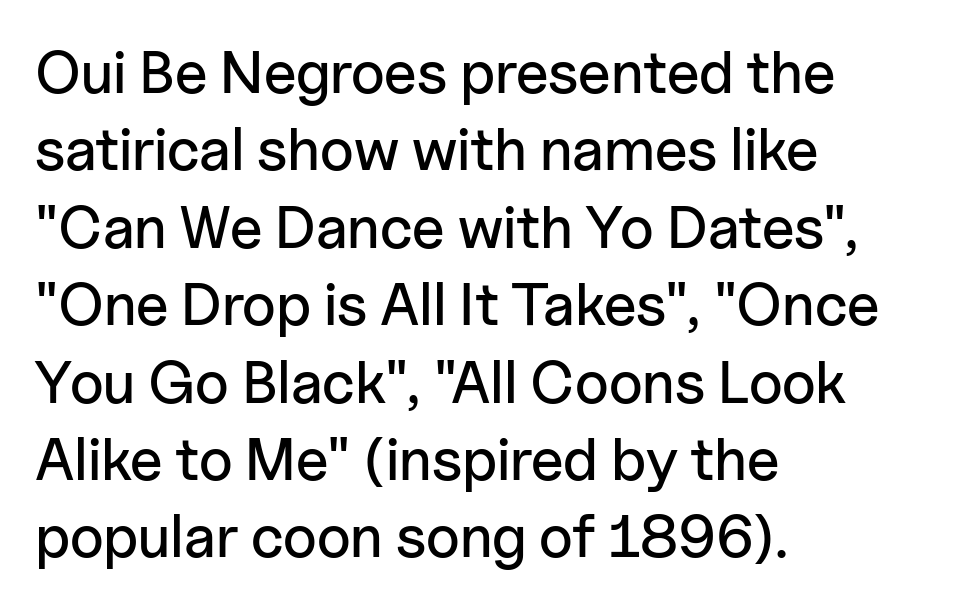
The image shows 60 px sans-serif type, upright; set left-aligned, normal line spacing (1.29x), normal letter spacing, not underlined; low stroke contrast and a medium x-height.
